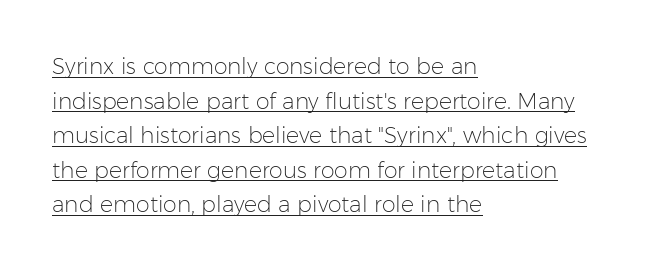
{"italic": "no", "bold": "no", "underline": "yes", "align": "left", "line_spacing": "normal", "line_spacing_ratio": 1.57, "letter_spacing": "normal", "letter_spacing_em": 0.0, "glyph_px": 22}
